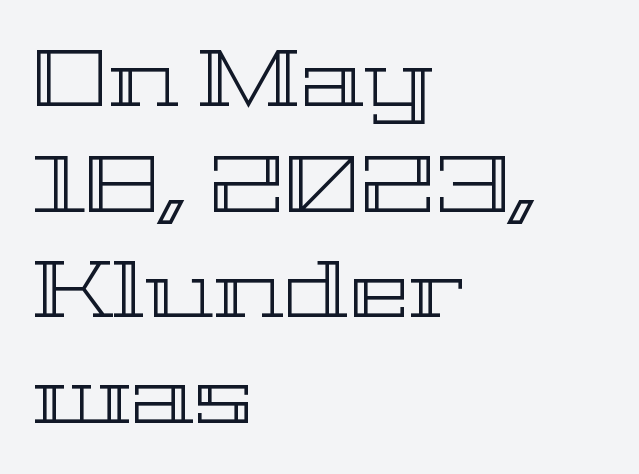
The image shows 80 px wide type, upright; set left-aligned, normal line spacing (1.32x), normal letter spacing, not underlined; a medium x-height.
